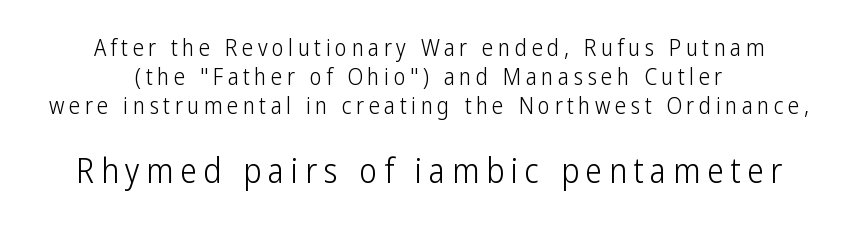
No heavy texture on the line: the type isn't bold. You can tell from the bare stems that sans-serif type was used. Clear beneath every line of the passage. The compositor balanced each line on the midline. The face used here is proportionally spaced, like ordinary book or web type.
